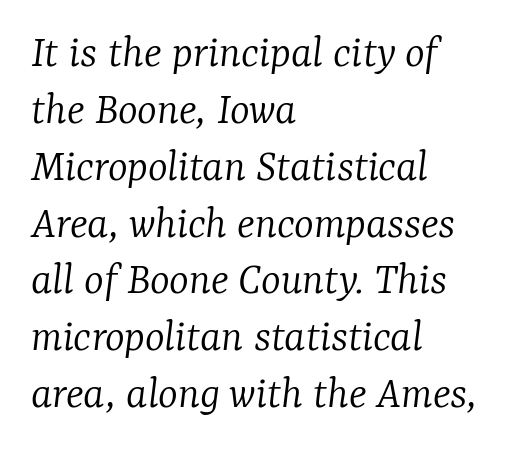
The image shows 47 px light serif type, italic (leaning right); set left-aligned, line spacing 1.21x, normal letter spacing, not underlined; low stroke contrast and a medium x-height.
